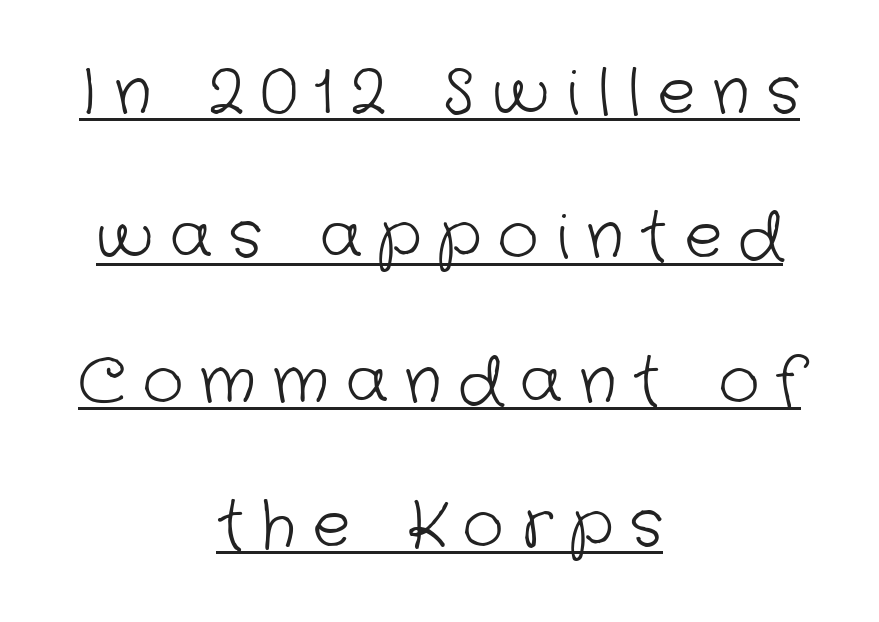
Layout note: lines centered. Is this a fixed-width face? No — the glyphs have proportional, varying widths. Glyph-to-glyph distance is far greater than everyday printed text. In terms of leading, this rendering errs on the spacious side.
